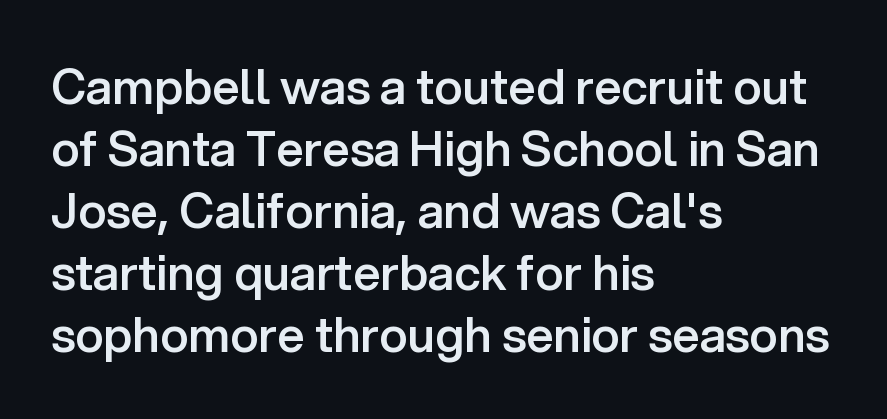
Q: Is the text bold? A: Semi-bold.
Q: Is the text italic (slanted)? A: No, it is upright.
Q: Is the typeface a serif or a sans-serif typeface? A: Sans-serif.
Q: Is the text underlined? A: No.
Q: How is the paragraph aligned? A: Left-aligned.
Q: Is the spacing between letters normal or unusually wide? A: Normal.
Q: Is the spacing between lines tight, normal or loose? A: Normal.
Q: Width (condensed, normal, or wide)? A: Normal.
Q: Stroke contrast? A: Low.
Q: x-height? A: Medium.
Q: Monospaced? A: No.
